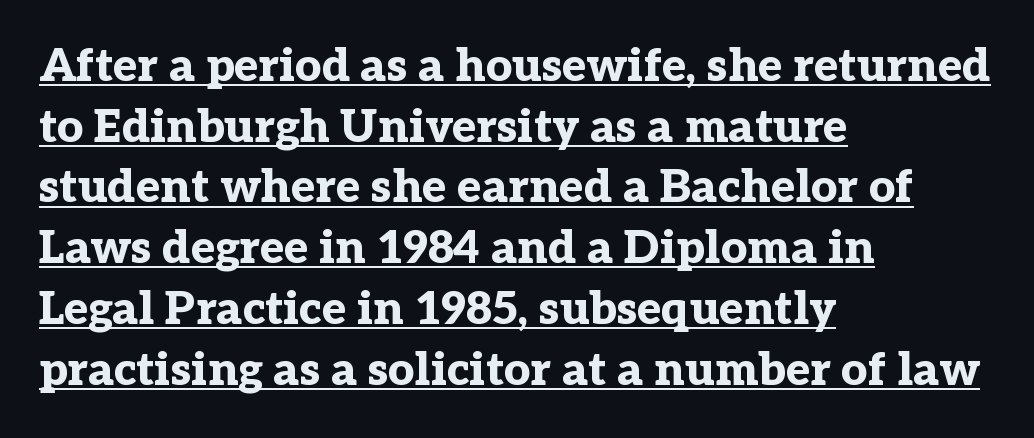
The image shows 46 px bold serif type, upright; set left-aligned, normal line spacing (1.32x), normal letter spacing, underlined; low stroke contrast and a medium x-height.
